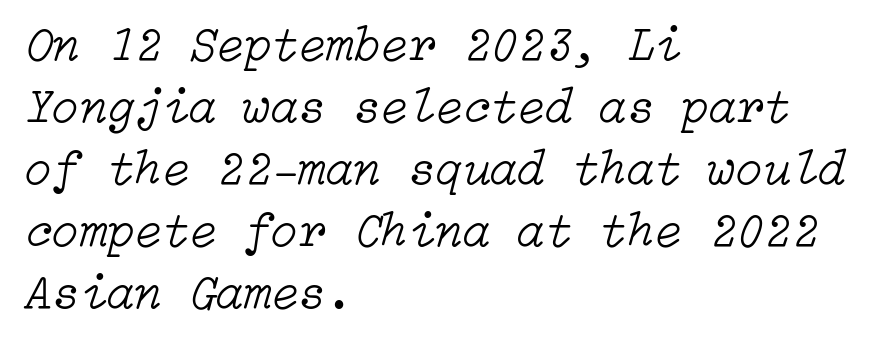
The image shows 50 px light type, italic (leaning right); set left-aligned, line spacing 1.24x, normal letter spacing, not underlined; low stroke contrast and a medium x-height.
